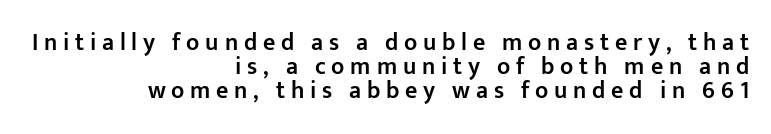
The image shows 24 px text type, upright; set right-aligned, tight line spacing (1.01x), unusually wide letter spacing (+0.24 em), not underlined.
